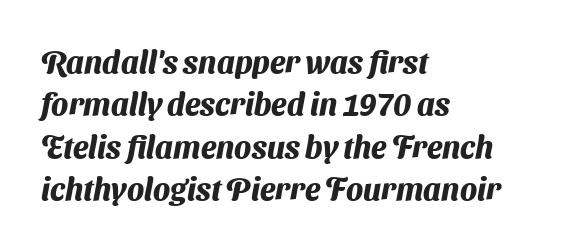
The image shows 31 px heavy sans-serif type; set left-aligned, normal line spacing (1.37x), normal letter spacing, not underlined; medium stroke contrast and a medium x-height.
